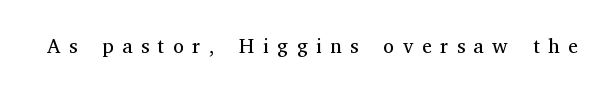
{"italic": "no", "bold": "no", "underline": "no", "letter_spacing": "wide", "letter_spacing_em": 0.43, "glyph_px": 20}
